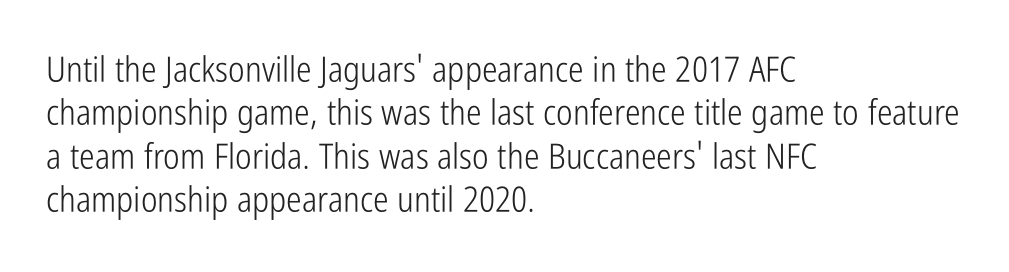
Q: Is the text bold? A: No.
Q: Is the text italic (slanted)? A: No, it is upright.
Q: Is the typeface a serif or a sans-serif typeface? A: Sans-serif.
Q: Is the text underlined? A: No.
Q: How is the paragraph aligned? A: Left-aligned.
Q: Is the spacing between letters normal or unusually wide? A: Normal.
Q: Width (condensed, normal, or wide)? A: Condensed.
Q: Stroke contrast? A: Low.
Q: x-height? A: Medium.
Q: Monospaced? A: No.
